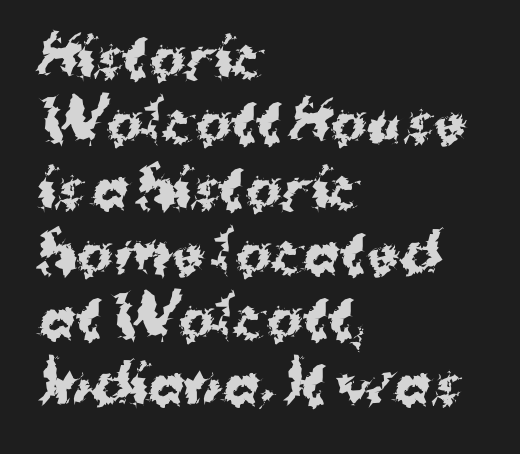
Q: Is the text bold? A: Yes.
Q: Is the text italic (slanted)? A: Yes.
Q: Is the typeface a serif or a sans-serif typeface? A: Sans-serif.
Q: Is the text underlined? A: No.
Q: How is the paragraph aligned? A: Left-aligned.
Q: Is the spacing between letters normal or unusually wide? A: Normal.
Q: Width (condensed, normal, or wide)? A: Normal.
Q: Stroke contrast? A: Medium.
Q: x-height? A: Medium.
Q: Monospaced? A: No.
